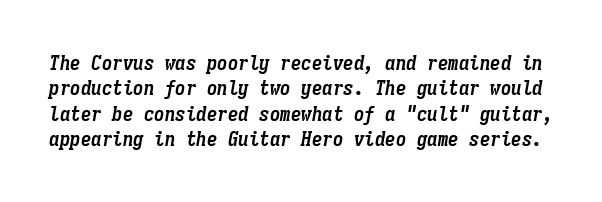
Spacing between characters is what you'd get straight out of the box. Is the type bold? Yes — the strokes are clearly thick and heavy. Any mark beneath the type? The region is blank. The font's italic variant was chosen for this text.
